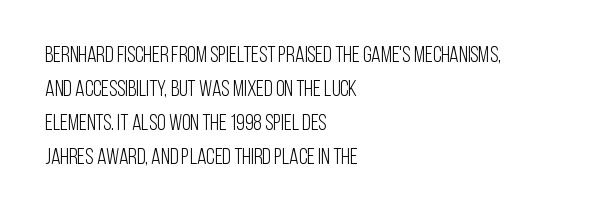
{"italic": "no", "bold": "no", "underline": "no", "align": "left", "line_spacing": "normal", "line_spacing_ratio": 1.54, "letter_spacing": "normal", "letter_spacing_em": 0.0, "glyph_px": 22}
